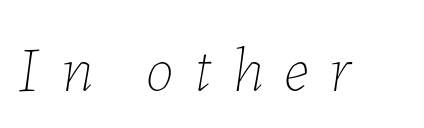
The image shows 64 px thin type, italic (leaning right); set unusually wide letter spacing (+0.32 em), not underlined; low stroke contrast and a medium x-height.
